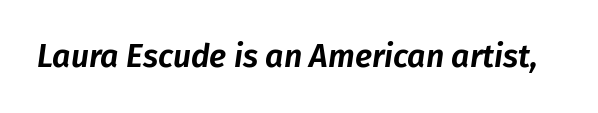
{"italic": "yes", "lean": "right", "slant_degrees": 8, "width": "normal", "stroke_contrast": "low", "x_height": "medium", "monospaced": "no", "underline": "no", "letter_spacing": "normal", "letter_spacing_em": 0.0, "glyph_px": 32}
